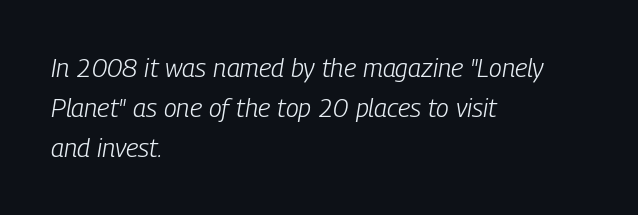
The image shows 26 px text type, italic (leaning right); set left-aligned, normal line spacing (1.54x), normal letter spacing, not underlined.
